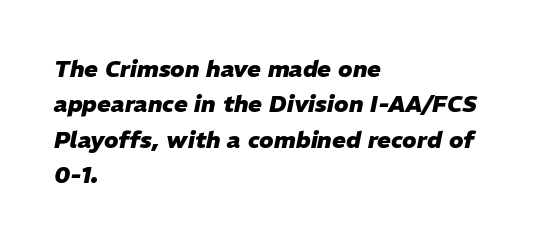
Q: Is the text bold? A: Yes.
Q: Is the text italic (slanted)? A: Yes, it leans right by about 11 degrees.
Q: Is the text underlined? A: No.
Q: How is the paragraph aligned? A: Left-aligned.
Q: Is the spacing between letters normal or unusually wide? A: Normal.
Q: Is the spacing between lines tight, normal or loose? A: Normal.
